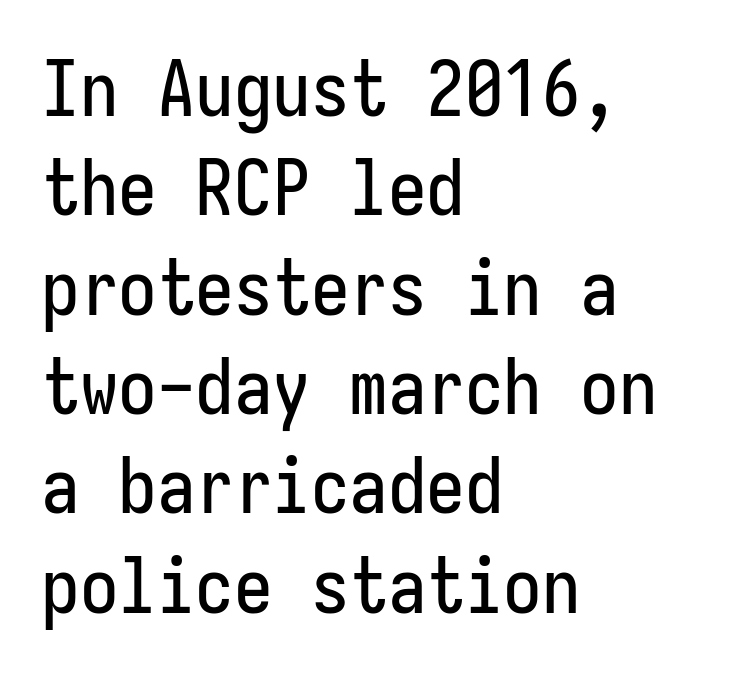
Glance below the letters and you will spot only blank space. No italicization has been applied; the sample stays upright. The line texture is even and compact thanks to regular tracking. Each letter's strokes conclude bluntly, with no projecting serifs. Does the leading feel generous? No, just average. The paragraph shown leans on its left margin.
